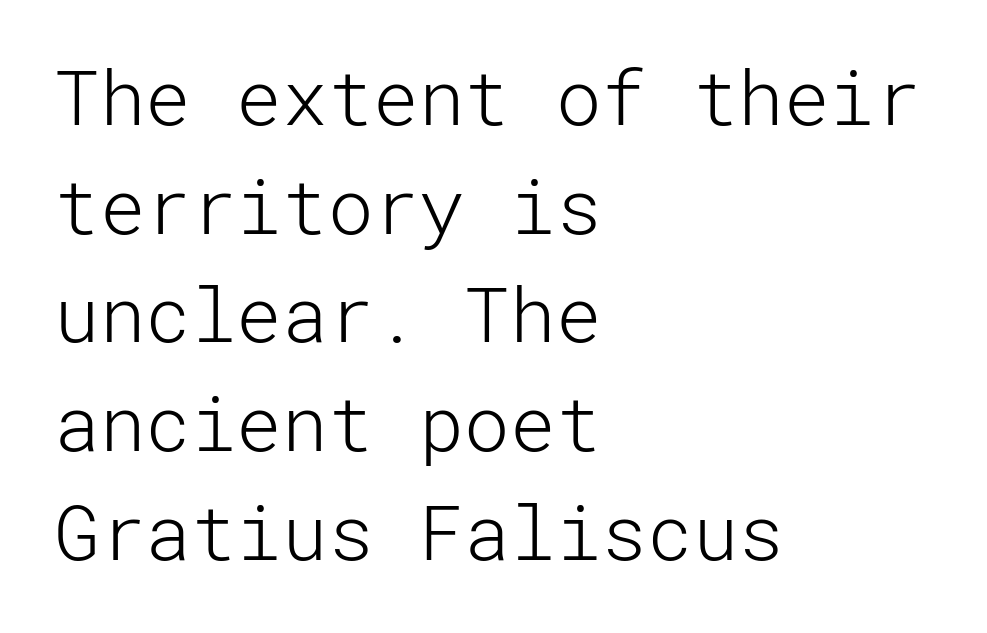
{"serif": "no", "italic": "no", "bold": "no", "weight": "light", "width": "normal", "stroke_contrast": "low", "x_height": "medium", "underline": "no", "align": "left", "line_spacing": "normal", "line_spacing_ratio": 1.43, "letter_spacing": "normal", "letter_spacing_em": 0.0, "glyph_px": 76}
